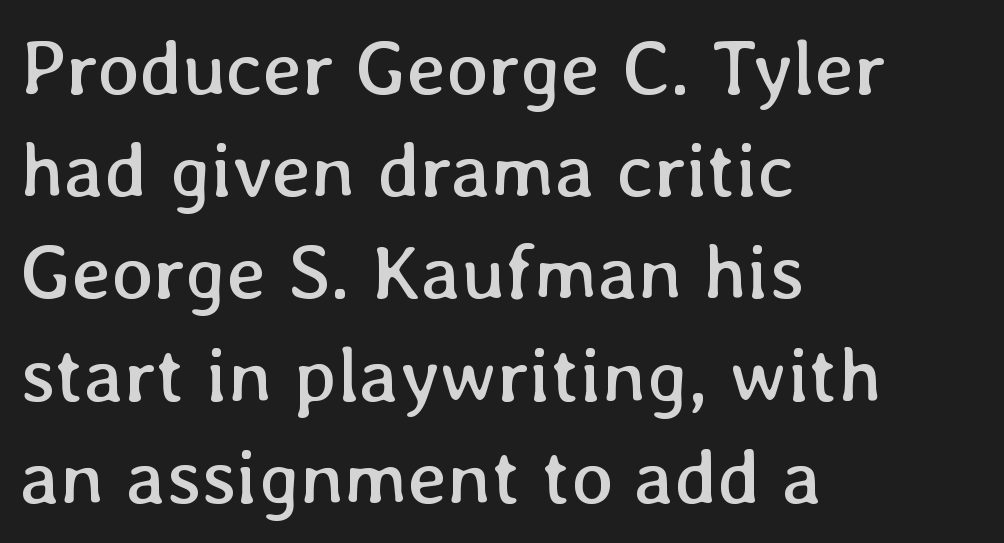
{"italic": "no", "bold": "no", "weight": "regular", "width": "normal", "stroke_contrast": "low", "x_height": "medium", "monospaced": "no", "underline": "no", "align": "left", "line_spacing": "normal", "line_spacing_ratio": 1.31, "letter_spacing": "normal", "letter_spacing_em": 0.0, "glyph_px": 78}
